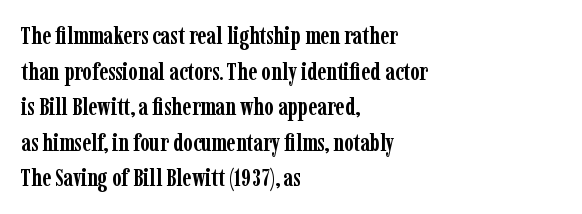
Q: Is the text bold? A: Yes.
Q: Is the text italic (slanted)? A: No, it is upright.
Q: Is the text underlined? A: No.
Q: How is the paragraph aligned? A: Left-aligned.
Q: Is the spacing between letters normal or unusually wide? A: Normal.
Q: Is the spacing between lines tight, normal or loose? A: Normal.
